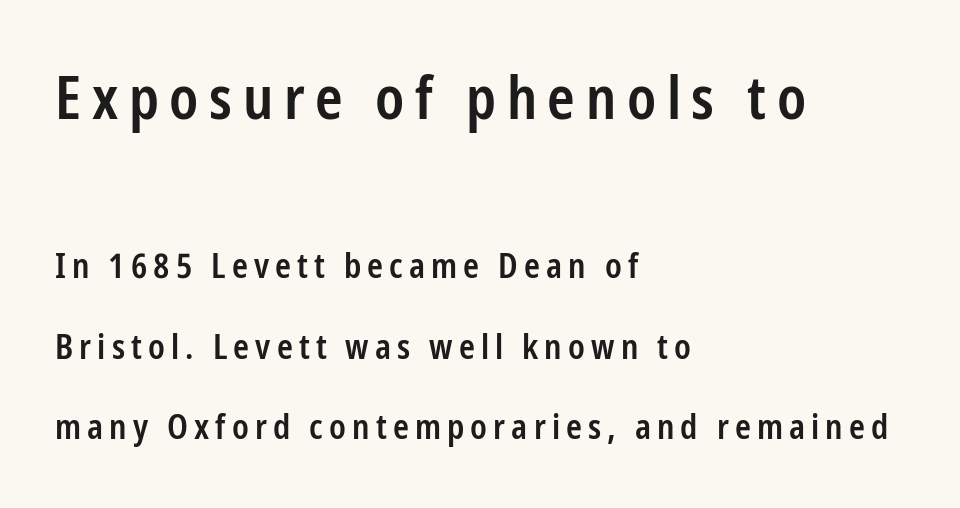
The image shows 59 px semibold, condensed sans-serif type, upright; set left-aligned, loose line spacing (2.36x), not underlined; the first (top) block is 1.74x larger; low stroke contrast and a medium x-height.
